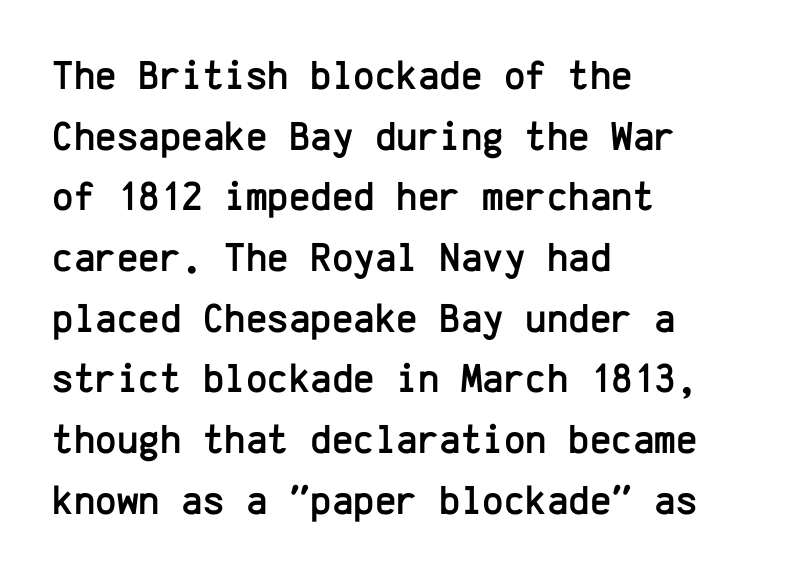
The image shows 41 px sans-serif type, upright, monospaced; set left-aligned, normal line spacing (1.48x), normal letter spacing, not underlined; low stroke contrast and a medium x-height.
